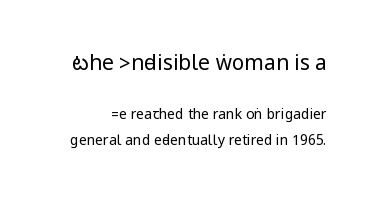
The specimen reads as upright at a glance. Scale decreases going downward across the two blocks. The face used here is rendered with its standard letterfit. A bare baseline throughout the passage. A quiet, ordinary-to-light weight characterises the typeface.
